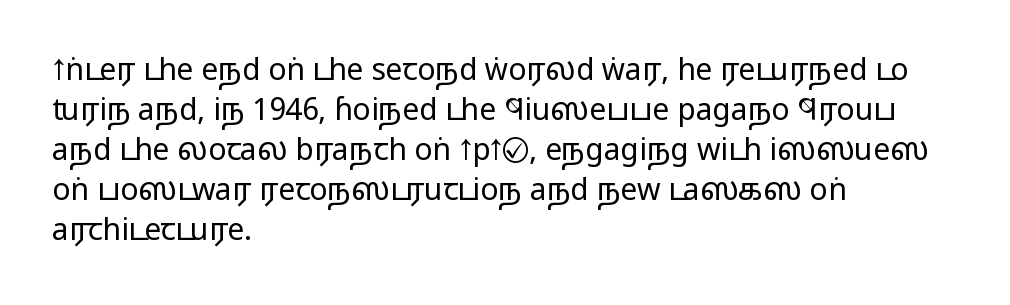
{"serif": "no", "italic": "no", "bold": "no", "weight": "regular", "width": "wide", "stroke_contrast": "low", "x_height": "medium", "monospaced": "no", "underline": "no", "align": "left", "line_spacing": "normal", "line_spacing_ratio": 1.33, "letter_spacing": "normal", "letter_spacing_em": 0.0, "glyph_px": 30}
